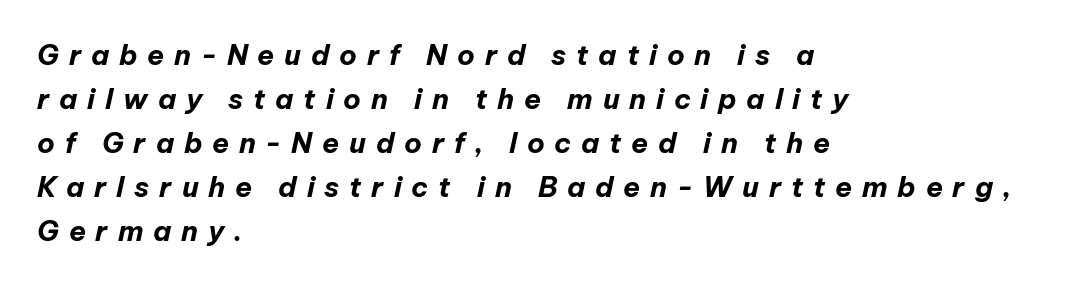
Q: Is the text bold? A: Yes.
Q: Is the text italic (slanted)? A: Yes, it leans right by about 12 degrees.
Q: Is the text underlined? A: No.
Q: How is the paragraph aligned? A: Left-aligned.
Q: Is the spacing between letters normal or unusually wide? A: Unusually wide.
Q: Is the spacing between lines tight, normal or loose? A: Normal.
Q: Width (condensed, normal, or wide)? A: Normal.
Q: Stroke contrast? A: Low.
Q: x-height? A: Medium.
Q: Monospaced? A: No.
